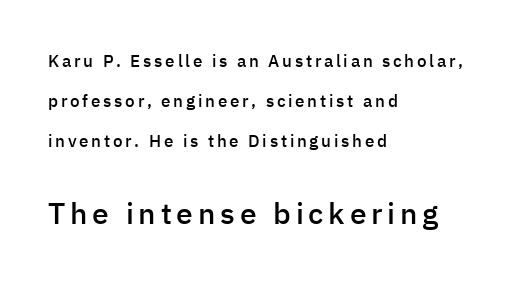
Typesetter's note: demi weight, one step under bold. Regarding serifs, this sample does without them. Think of a printed novel: that variable character pitch is what you see here. Top chunk: small. Bottom chunk: large.
